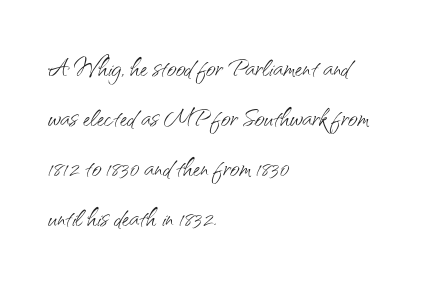
The image shows 33 px light sans-serif type; set left-aligned, normal line spacing (1.52x), normal letter spacing, not underlined; medium stroke contrast and a small x-height.
